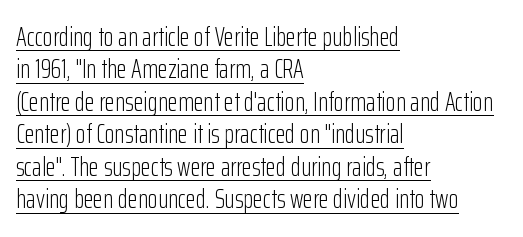
{"italic": "no", "bold": "no", "underline": "yes", "align": "left", "line_spacing": "normal", "line_spacing_ratio": 1.25, "letter_spacing": "normal", "letter_spacing_em": 0.0, "glyph_px": 26}
